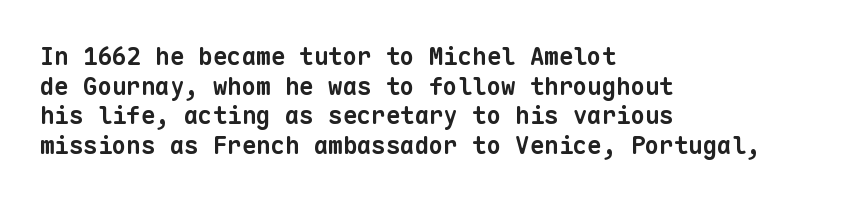
Q: Is the text bold? A: Yes.
Q: Is the text underlined? A: No.
Q: How is the paragraph aligned? A: Left-aligned.
Q: Is the spacing between letters normal or unusually wide? A: Normal.
